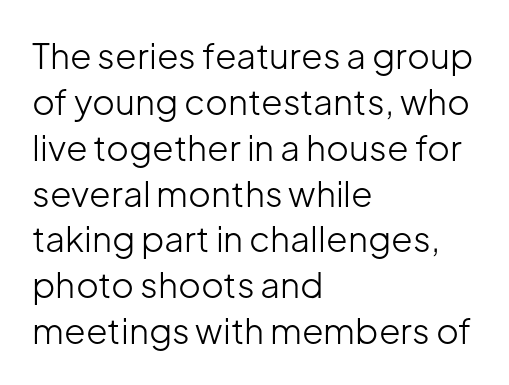
{"serif": "no", "italic": "no", "bold": "no", "weight": "light", "width": "normal", "stroke_contrast": "low", "x_height": "medium", "monospaced": "no", "underline": "no", "align": "left", "line_spacing": "normal", "line_spacing_ratio": 1.31, "letter_spacing": "normal", "letter_spacing_em": 0.0, "glyph_px": 35}
